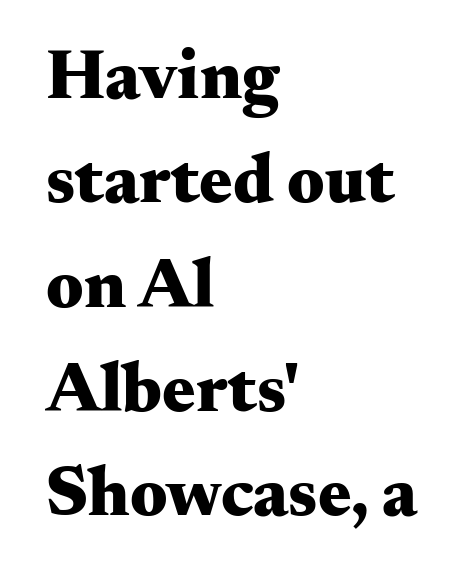
Q: Is the text bold? A: Yes.
Q: Is the text italic (slanted)? A: No, it is upright.
Q: Is the typeface a serif or a sans-serif typeface? A: Serif.
Q: Is the text underlined? A: No.
Q: How is the paragraph aligned? A: Left-aligned.
Q: Is the spacing between letters normal or unusually wide? A: Normal.
Q: Is the spacing between lines tight, normal or loose? A: Normal.
Q: Width (condensed, normal, or wide)? A: Wide.
Q: Stroke contrast? A: Medium.
Q: x-height? A: Small.
Q: Monospaced? A: No.
